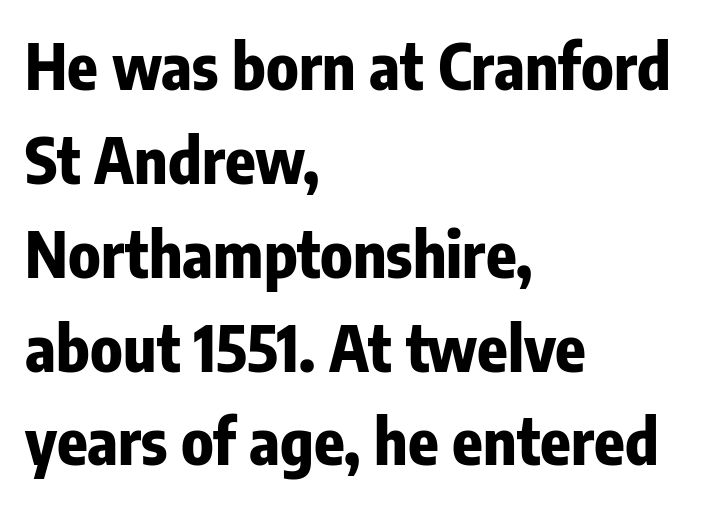
The image shows 63 px bold, condensed sans-serif type, upright; set left-aligned, normal line spacing (1.49x), normal letter spacing, not underlined; low stroke contrast and a medium x-height.
